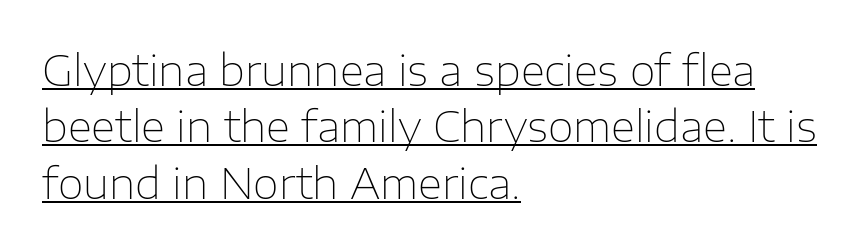
A classic flush-left, rag-right setting is used for this passage. A typographer would call this underscored text. The type is set solid horizontally, with unmodified tracking. This sample has the flowing, uneven cadence of proportional lettering. Notice how descenders clear the ascenders below comfortably — that's standard leading.
